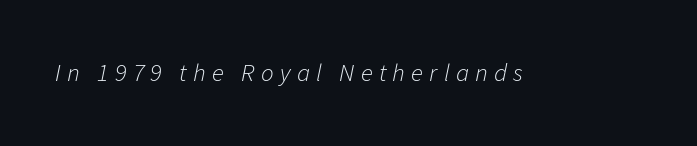
The image shows 25 px text type, italic (leaning right); set unusually wide letter spacing (+0.25 em), not underlined.
